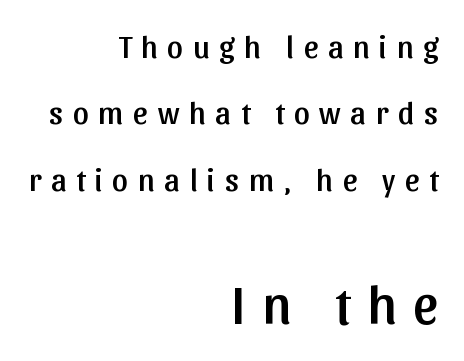
The image shows 54 px sans-serif type, upright; set right-aligned, loose line spacing (2.14x), unusually wide letter spacing (+0.32 em), not underlined; the second (bottom) block is 1.74x larger; low stroke contrast and a medium x-height.
